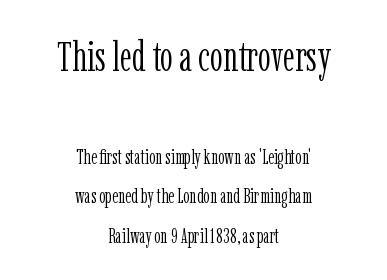
Q: Is the text bold? A: No.
Q: Is the text italic (slanted)? A: No, it is upright.
Q: Is the typeface a serif or a sans-serif typeface? A: Serif.
Q: Is the text underlined? A: No.
Q: How is the paragraph aligned? A: Centered.
Q: Is the spacing between letters normal or unusually wide? A: Normal.
Q: Is the spacing between lines tight, normal or loose? A: Loose.
Q: Which block of text is set in a larger size, the first (top) or the second (bottom)? A: The first (top) one.
Q: Width (condensed, normal, or wide)? A: Condensed.
Q: Stroke contrast? A: Low.
Q: x-height? A: Medium.
Q: Monospaced? A: No.
